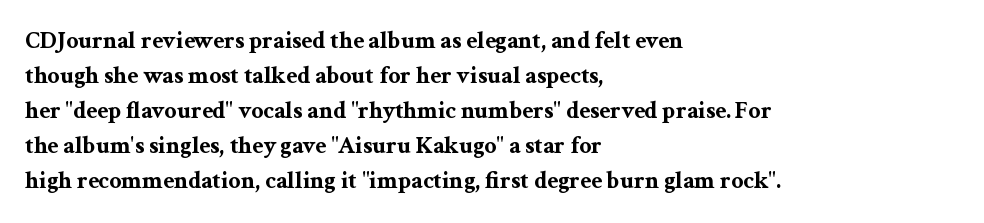
{"italic": "no", "bold": "yes", "underline": "no", "align": "left", "line_spacing": "normal", "line_spacing_ratio": 1.46, "letter_spacing": "normal", "letter_spacing_em": 0.0, "glyph_px": 24}
